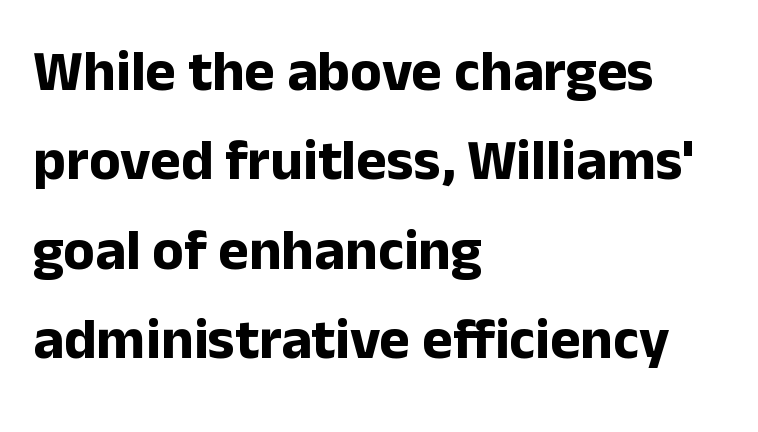
Q: Is the text bold? A: Yes.
Q: Is the text italic (slanted)? A: No, it is upright.
Q: Is the typeface a serif or a sans-serif typeface? A: Sans-serif.
Q: Is the text underlined? A: No.
Q: How is the paragraph aligned? A: Left-aligned.
Q: Is the spacing between letters normal or unusually wide? A: Normal.
Q: Is the spacing between lines tight, normal or loose? A: Normal.
Q: Width (condensed, normal, or wide)? A: Normal.
Q: Stroke contrast? A: Low.
Q: x-height? A: Medium.
Q: Monospaced? A: No.
